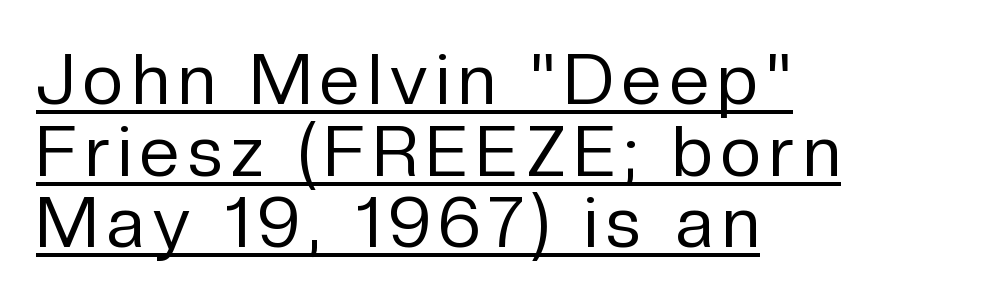
Q: Is the text bold? A: No.
Q: Is the text italic (slanted)? A: No, it is upright.
Q: Is the typeface a serif or a sans-serif typeface? A: Sans-serif.
Q: Is the text underlined? A: Yes.
Q: How is the paragraph aligned? A: Left-aligned.
Q: Is the spacing between lines tight, normal or loose? A: Tight.
Q: Width (condensed, normal, or wide)? A: Normal.
Q: Stroke contrast? A: Low.
Q: x-height? A: Medium.
Q: Monospaced? A: No.
